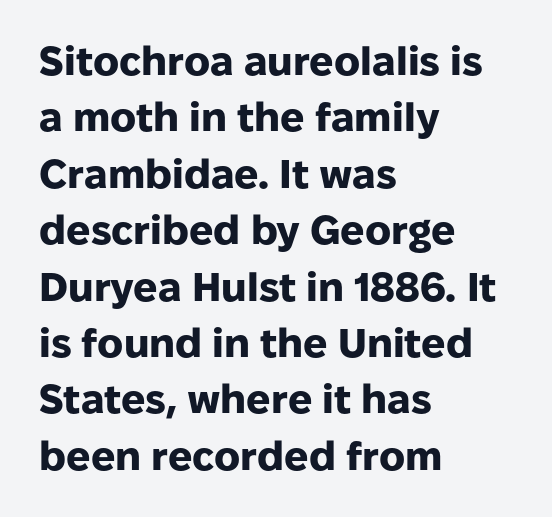
The image shows 40 px heavy sans-serif type, upright; set left-aligned, normal line spacing (1.41x), normal letter spacing, not underlined; low stroke contrast and a medium x-height.
